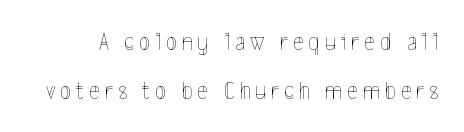
{"italic": "no", "bold": "no", "underline": "no", "line_spacing": "loose", "line_spacing_ratio": 1.96, "letter_spacing": "wide", "letter_spacing_em": 0.2, "glyph_px": 25}
